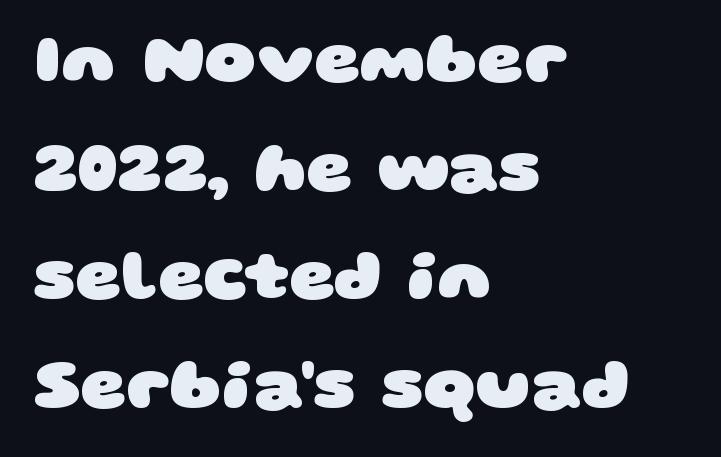
{"serif": "no", "bold": "yes", "weight": "heavy", "width": "wide", "stroke_contrast": "low", "x_height": "large", "monospaced": "no", "underline": "no", "align": "left", "line_spacing": "normal", "line_spacing_ratio": 1.53, "letter_spacing": "normal", "letter_spacing_em": 0.0, "glyph_px": 71}
